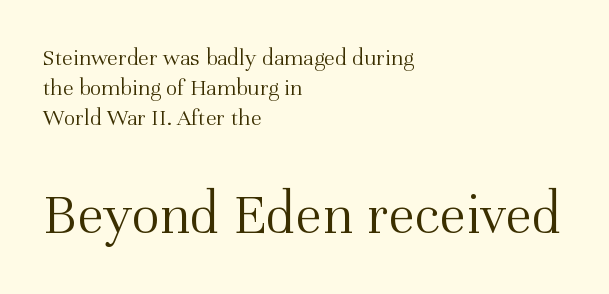
Q: Is the text bold? A: No.
Q: Is the text italic (slanted)? A: No, it is upright.
Q: Is the typeface a serif or a sans-serif typeface? A: Serif.
Q: Is the text underlined? A: No.
Q: How is the paragraph aligned? A: Left-aligned.
Q: Is the spacing between letters normal or unusually wide? A: Normal.
Q: Which block of text is set in a larger size, the first (top) or the second (bottom)? A: The second (bottom) one.
Q: Width (condensed, normal, or wide)? A: Normal.
Q: Stroke contrast? A: Medium.
Q: x-height? A: Medium.
Q: Monospaced? A: No.
